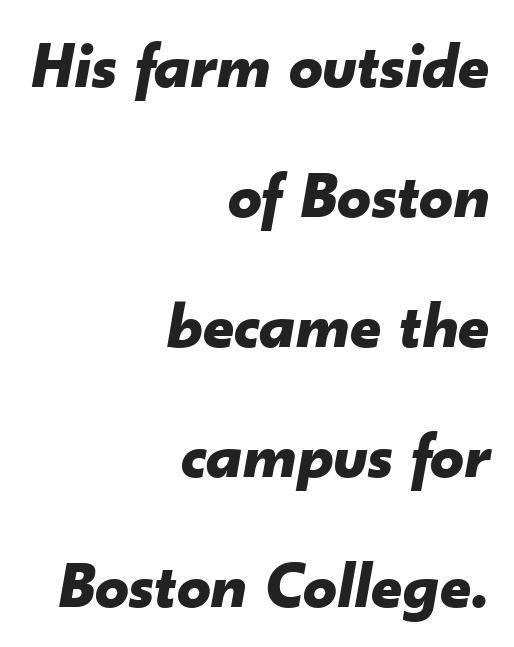
The image shows 67 px bold type, italic (leaning right); set right-aligned, loose line spacing (1.94x), normal letter spacing, not underlined; low stroke contrast and a small x-height.
